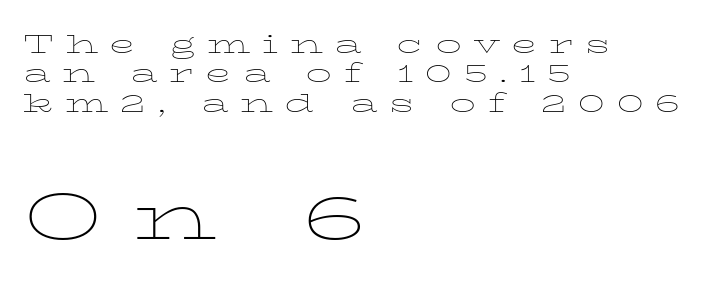
{"serif": "yes", "italic": "no", "bold": "no", "weight": "thin", "width": "wide", "stroke_contrast": "low", "x_height": "medium", "monospaced": "no", "underline": "no", "align": "left", "line_spacing": "tight", "line_spacing_ratio": 1.13, "letter_spacing": "wide", "letter_spacing_em": 0.45, "larger_block": "second", "size_ratio": 2.54, "glyph_px": 66}
